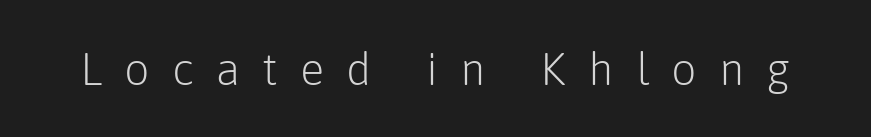
{"serif": "no", "italic": "no", "bold": "no", "weight": "light", "width": "normal", "stroke_contrast": "low", "x_height": "medium", "monospaced": "no", "underline": "no", "letter_spacing": "wide", "letter_spacing_em": 0.49, "glyph_px": 45}
